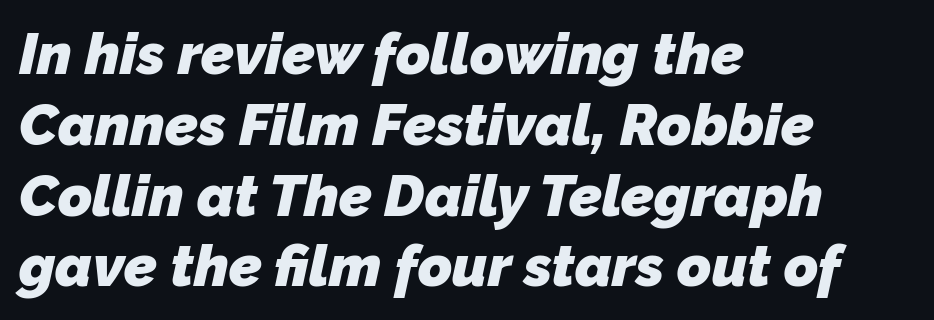
The image shows 58 px heavy sans-serif type; set left-aligned, line spacing 1.22x, normal letter spacing, not underlined; low stroke contrast and a medium x-height.
